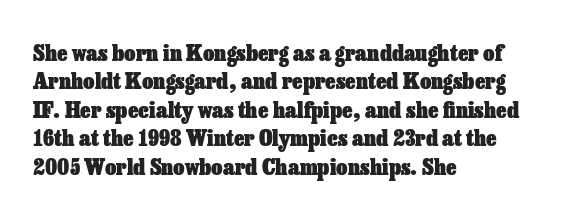
Q: Is the text bold? A: Yes.
Q: Is the text italic (slanted)? A: No, it is upright.
Q: Is the text underlined? A: No.
Q: How is the paragraph aligned? A: Left-aligned.
Q: Is the spacing between letters normal or unusually wide? A: Normal.
Q: Is the spacing between lines tight, normal or loose? A: Normal.
